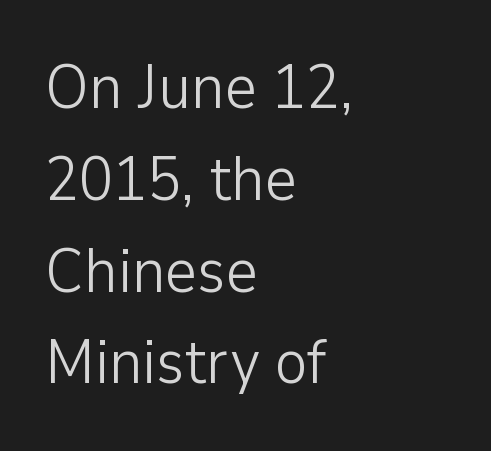
Q: Is the text bold? A: No.
Q: Is the text italic (slanted)? A: No, it is upright.
Q: Is the typeface a serif or a sans-serif typeface? A: Sans-serif.
Q: Is the text underlined? A: No.
Q: How is the paragraph aligned? A: Left-aligned.
Q: Is the spacing between letters normal or unusually wide? A: Normal.
Q: Is the spacing between lines tight, normal or loose? A: Normal.
Q: Width (condensed, normal, or wide)? A: Normal.
Q: Stroke contrast? A: Low.
Q: x-height? A: Medium.
Q: Monospaced? A: No.
